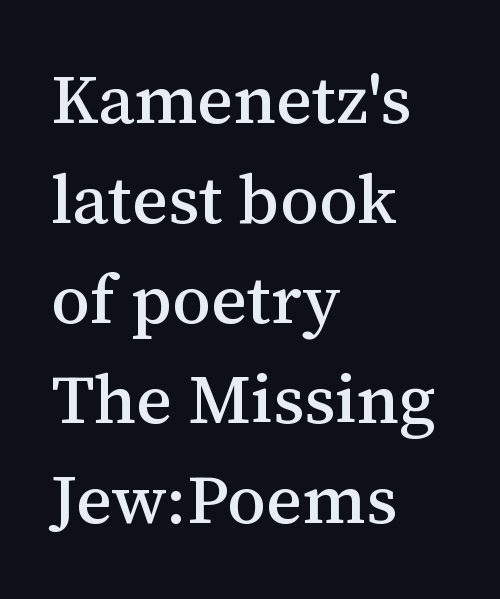
Q: Is the text italic (slanted)? A: No, it is upright.
Q: Is the typeface a serif or a sans-serif typeface? A: Serif.
Q: Is the text underlined? A: No.
Q: How is the paragraph aligned? A: Left-aligned.
Q: Is the spacing between letters normal or unusually wide? A: Normal.
Q: Is the spacing between lines tight, normal or loose? A: Normal.
Q: Width (condensed, normal, or wide)? A: Normal.
Q: Stroke contrast? A: Medium.
Q: x-height? A: Medium.
Q: Monospaced? A: No.
